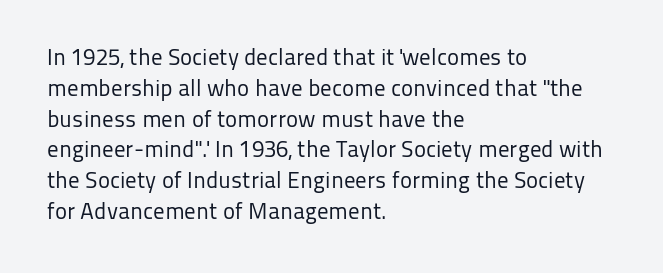
Q: Is the text bold? A: No.
Q: Is the text italic (slanted)? A: No, it is upright.
Q: Is the text underlined? A: No.
Q: How is the paragraph aligned? A: Left-aligned.
Q: Is the spacing between letters normal or unusually wide? A: Normal.
Q: Is the spacing between lines tight, normal or loose? A: Normal.
